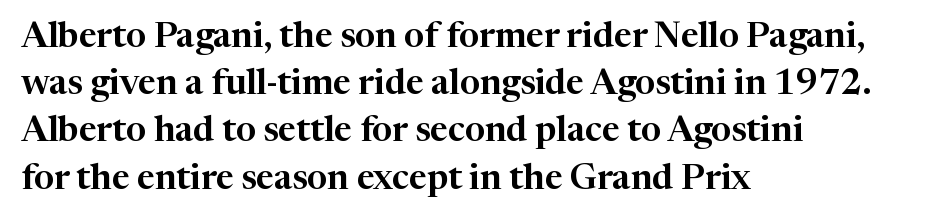
The image shows 35 px serif type, upright; set left-aligned, normal line spacing (1.35x), normal letter spacing, not underlined; high stroke contrast and a medium x-height.
